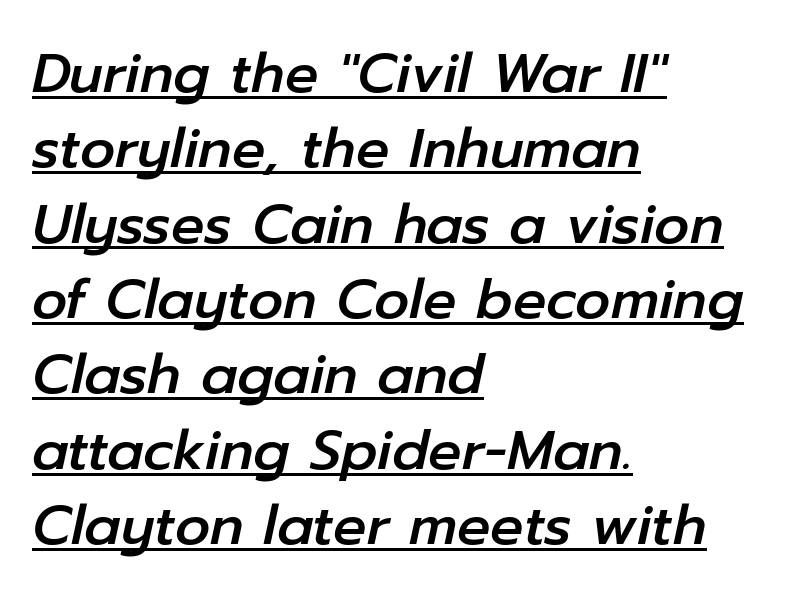
The image shows 55 px text type, italic (leaning right); set left-aligned, normal line spacing (1.37x), normal letter spacing, underlined; low stroke contrast and a medium x-height.
